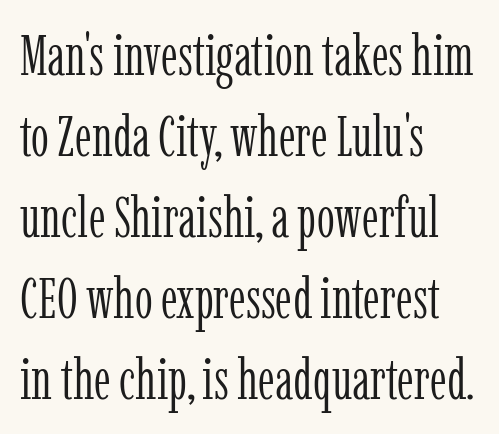
I'd call this a serif setting — the letters wear small feet. Baseline-to-baseline distance is the conventional proportion of letter height. Underline: absent. Stems and bowls with no extra thickness — not bold.
